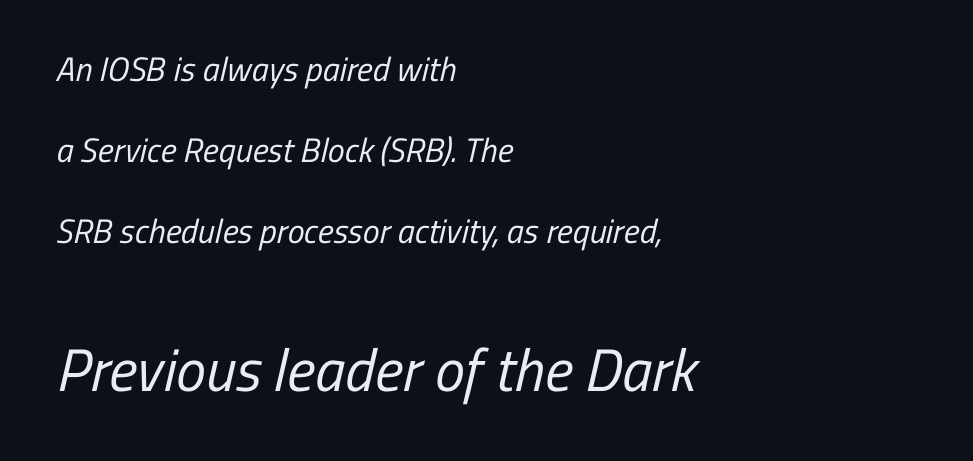
Letter spacing: default. In this sample the second text group is rendered at the bigger scale. The space between consecutive lines is lavish. Underline: absent. Is this a fixed-width face? No — the glyphs have proportional, varying widths.
